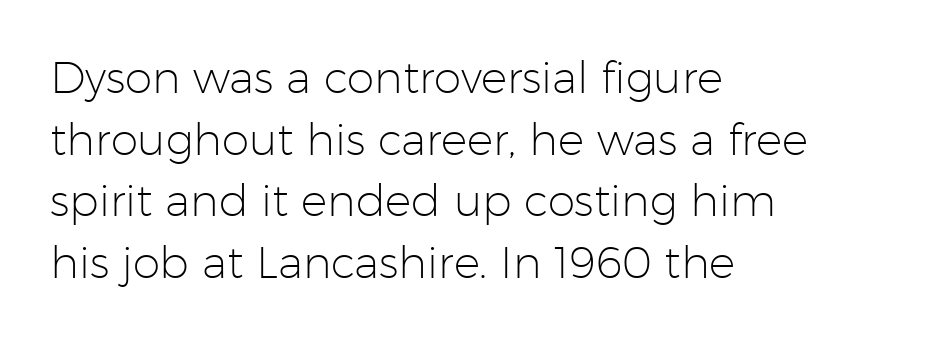
Q: Is the text bold? A: No.
Q: Is the text italic (slanted)? A: No, it is upright.
Q: Is the typeface a serif or a sans-serif typeface? A: Sans-serif.
Q: Is the text underlined? A: No.
Q: How is the paragraph aligned? A: Left-aligned.
Q: Is the spacing between letters normal or unusually wide? A: Normal.
Q: Is the spacing between lines tight, normal or loose? A: Normal.
Q: Width (condensed, normal, or wide)? A: Normal.
Q: Stroke contrast? A: Low.
Q: x-height? A: Medium.
Q: Monospaced? A: No.
